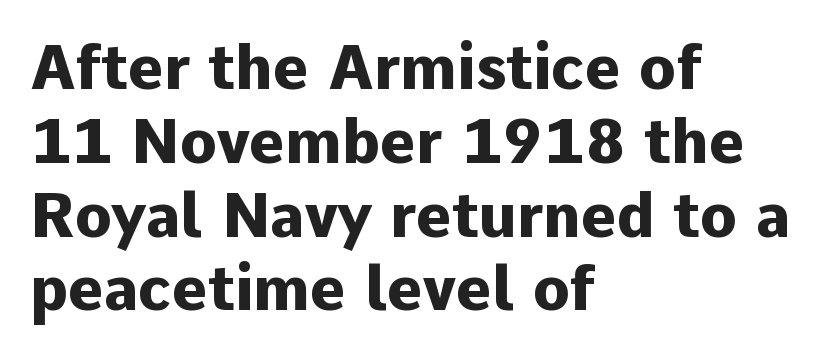
The image shows 61 px heavy sans-serif type, upright; set left-aligned, line spacing 1.21x, normal letter spacing, not underlined; low stroke contrast and a medium x-height.
